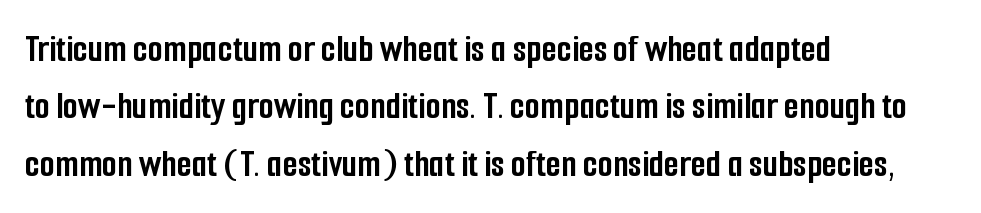
Q: Is the text bold? A: Yes.
Q: Is the text italic (slanted)? A: No, it is upright.
Q: Is the typeface a serif or a sans-serif typeface? A: Sans-serif.
Q: Is the text underlined? A: No.
Q: How is the paragraph aligned? A: Left-aligned.
Q: Is the spacing between letters normal or unusually wide? A: Normal.
Q: Is the spacing between lines tight, normal or loose? A: Normal.
Q: Width (condensed, normal, or wide)? A: Condensed.
Q: Stroke contrast? A: Low.
Q: x-height? A: Medium.
Q: Monospaced? A: No.
